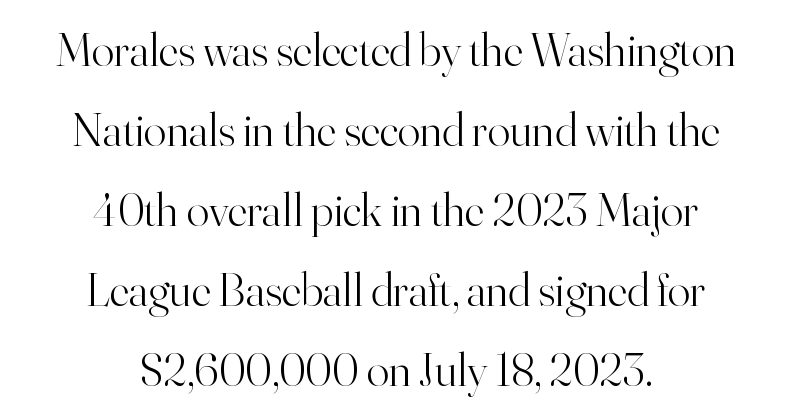
The image shows 47 px light serif type, upright; set centered, normal line spacing (1.7x), normal letter spacing, not underlined; high stroke contrast and a small x-height.
